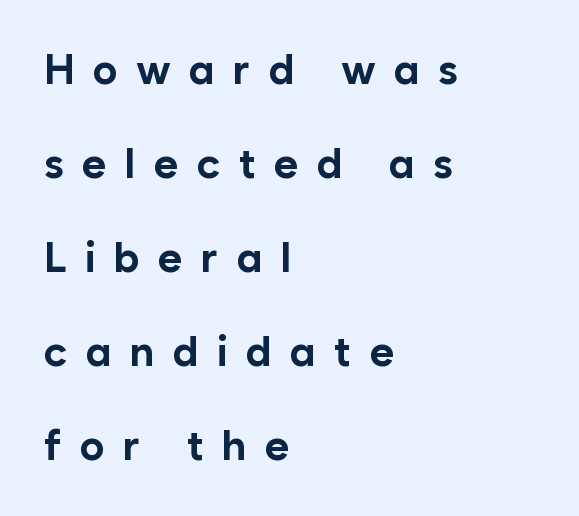
The image shows 42 px bold sans-serif type, upright; set left-aligned, loose line spacing (2.24x), unusually wide letter spacing (+0.43 em), not underlined; low stroke contrast and a medium x-height.
